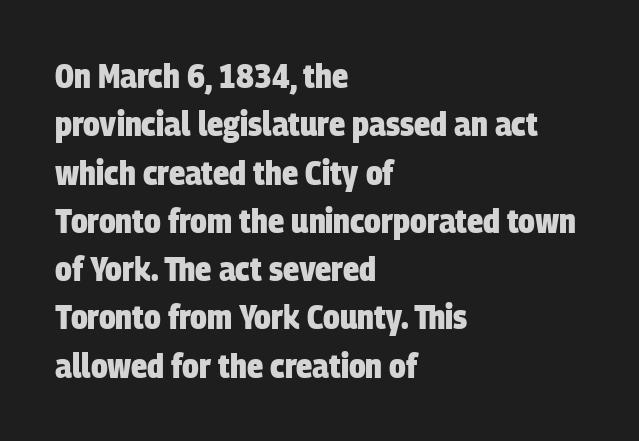
Serif or sans? Sans — the stroke terminals are bare. All the whitespace from short lines collects on the right. The tracking reads as untouched default to a designer's eye. A typesetter would call this leading conventional body-copy spacing. These lines are rendered in a variable-pitch font.
